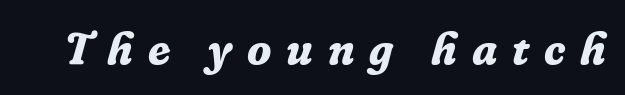
Q: Is the text bold? A: Yes.
Q: Is the text italic (slanted)? A: Yes, it leans right by about 16 degrees.
Q: Is the typeface a serif or a sans-serif typeface? A: Serif.
Q: Is the text underlined? A: No.
Q: Is the spacing between letters normal or unusually wide? A: Unusually wide.
Q: Width (condensed, normal, or wide)? A: Normal.
Q: Stroke contrast? A: Low.
Q: x-height? A: Medium.
Q: Monospaced? A: No.
